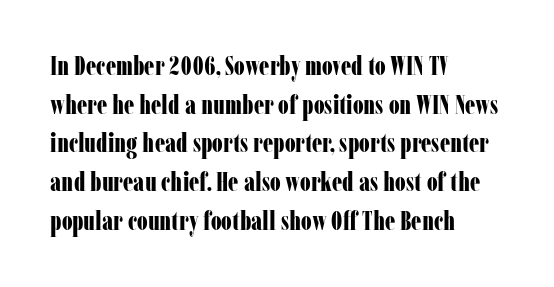
Q: Is the text bold? A: Yes.
Q: Is the text italic (slanted)? A: No, it is upright.
Q: Is the text underlined? A: No.
Q: How is the paragraph aligned? A: Left-aligned.
Q: Is the spacing between letters normal or unusually wide? A: Normal.
Q: Is the spacing between lines tight, normal or loose? A: Normal.
